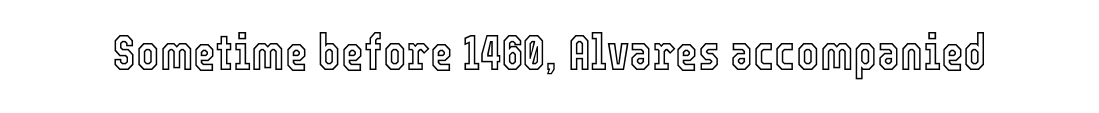
{"italic": "no", "width": "condensed", "x_height": "medium", "monospaced": "no", "underline": "no", "letter_spacing": "normal", "letter_spacing_em": 0.0, "glyph_px": 49}
